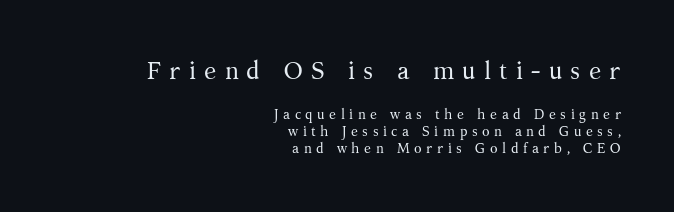
Substantial extra tracking has been applied to these lines. Descenders are the only things crossing below the line. Here the first block reads like a headline and the second like body copy. The text block is weighted toward the right margin, trailing off unevenly leftward.
